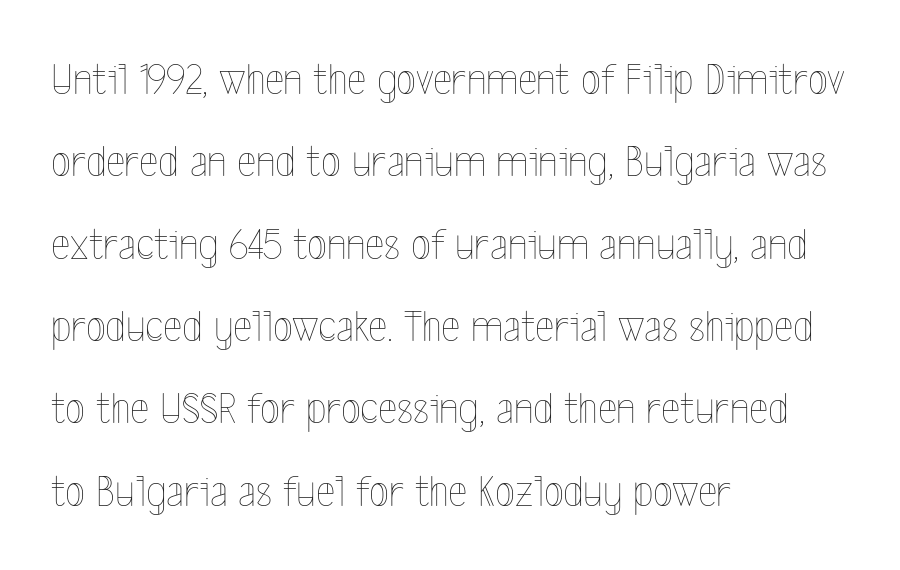
The image shows 46 px thin, condensed type, upright; set left-aligned, line spacing 1.79x, normal letter spacing, not underlined; a medium x-height.
